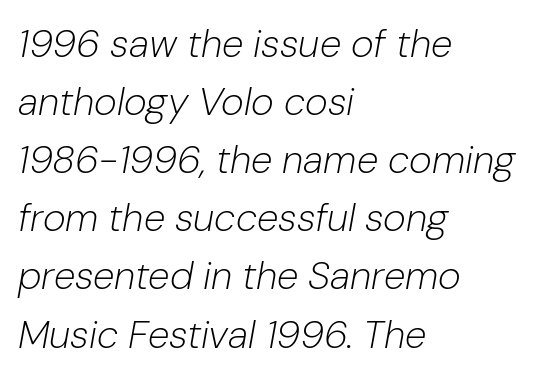
The passage shown is typed in a proportional face where columns would drift. Unmarked baselines from the first word to the last. The rendering anchors every line to the left-hand side. This is oblique type, the kind used for emphasis or titles.
